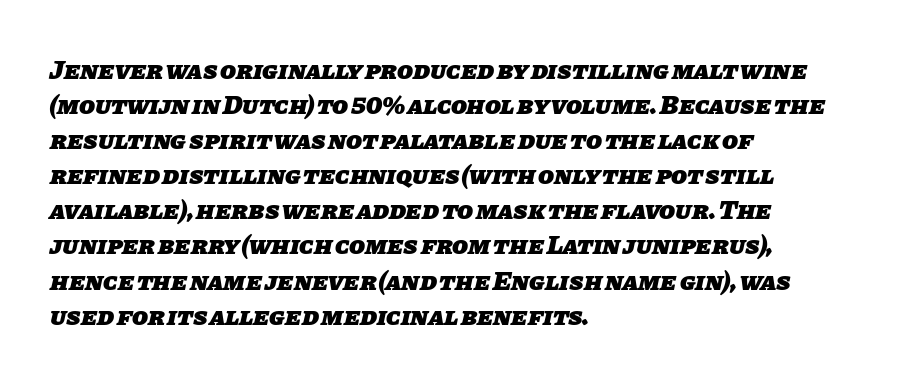
This rendering uses left alignment, leaving the right contour irregular. The passage shown stacks its lines at a standard gap. Unmarked baselines from the first word to the last. Is the letter spacing exaggerated? No — it looks like the ordinary default. As a designer I'd log this as weight 700, bold.
